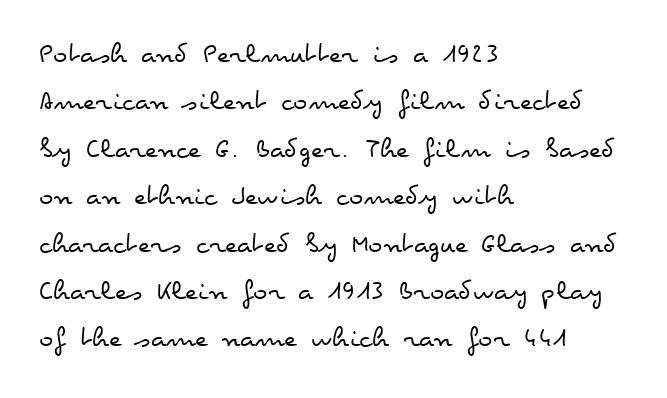
The image shows 30 px regular-weight, wide type, upright; set left-aligned, normal line spacing (1.58x), normal letter spacing, not underlined; low stroke contrast and a small x-height.
